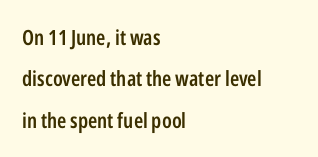
Upright lettering throughout. Nobody touched the tracking dial on this one. A classic flush-left, rag-right setting is used for this passage. The rendering uses a semibold face; strokes are thickened but not to full bold. Decoration check: the copy has no underline.
